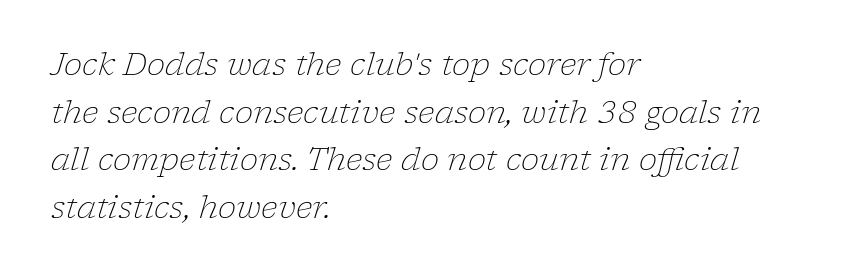
The image shows 31 px light serif type, italic (leaning right); set left-aligned, normal line spacing (1.54x), normal letter spacing, not underlined; low stroke contrast and a medium x-height.
